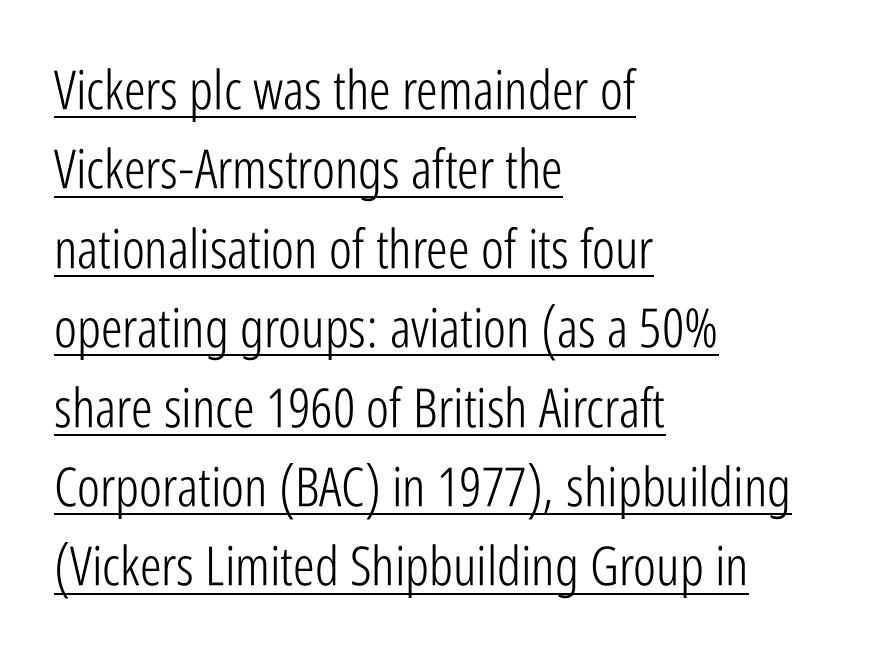
{"serif": "no", "italic": "no", "bold": "no", "weight": "light", "width": "condensed", "stroke_contrast": "low", "x_height": "medium", "monospaced": "no", "underline": "yes", "align": "left", "line_spacing": "normal", "line_spacing_ratio": 1.47, "letter_spacing": "normal", "letter_spacing_em": 0.0, "glyph_px": 54}
